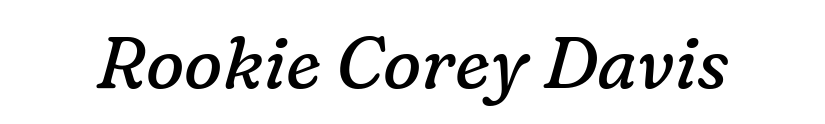
Glyph-to-glyph distance matches everyday printed text. This sample uses a serif face. Underline: absent. This is oblique type, the kind used for emphasis or titles.
